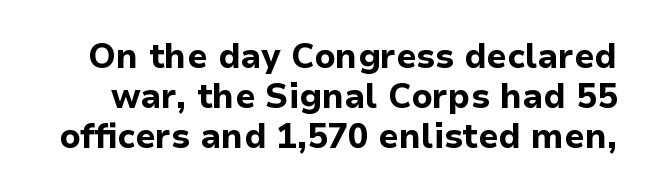
Q: Is the text bold? A: Yes.
Q: Is the text italic (slanted)? A: No, it is upright.
Q: Is the typeface a serif or a sans-serif typeface? A: Sans-serif.
Q: Is the text underlined? A: No.
Q: Is the spacing between letters normal or unusually wide? A: Normal.
Q: Width (condensed, normal, or wide)? A: Normal.
Q: Stroke contrast? A: Low.
Q: x-height? A: Medium.
Q: Monospaced? A: No.
